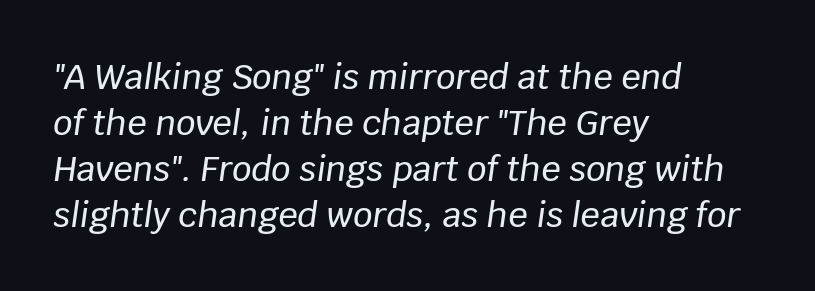
Vertically, the passage feels balanced, rows spaced as you'd expect. Check under the words: just untouched page. The rag falls on the right side of this text block. Students, note that the glyphs here touch the page at normal intervals.
